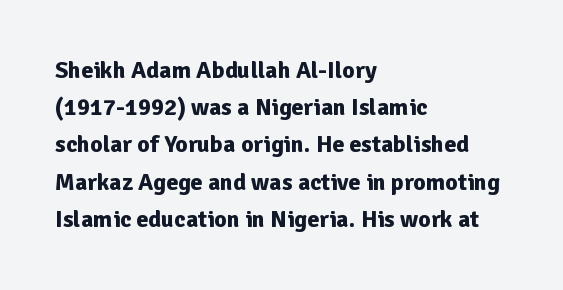
{"italic": "no", "bold": "yes", "underline": "no", "align": "left", "line_spacing": "normal", "line_spacing_ratio": 1.55, "letter_spacing": "normal", "letter_spacing_em": 0.0, "glyph_px": 24}
